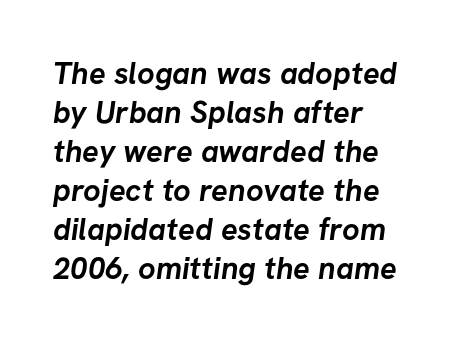
The face used here is a sans, in the tradition of grotesques and geometrics. Short and long lines alike share a common starting point at left. The strip under each line holds only bare page. Character widths vary here, with narrow letters taking less room than wide ones.
